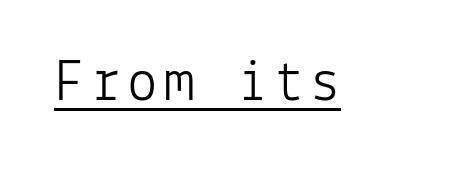
You can see a thin bar hugging the bottom of the glyphs. The face used here is monospaced, like something from a code editor. Regarding serifs, this sample does without them. Heaviness? Minimal to ordinary, like unemphasized prose.
